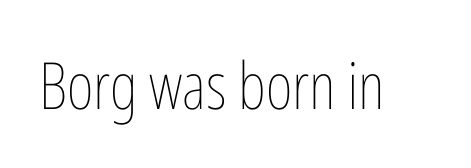
The image shows 65 px thin, condensed type, upright; set normal letter spacing, not underlined; low stroke contrast and a medium x-height.
